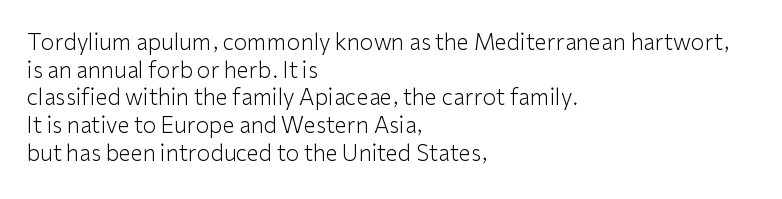
{"italic": "no", "bold": "no", "underline": "no", "align": "left", "line_spacing": "normal", "line_spacing_ratio": 1.26, "letter_spacing": "normal", "letter_spacing_em": 0.0, "glyph_px": 22}
